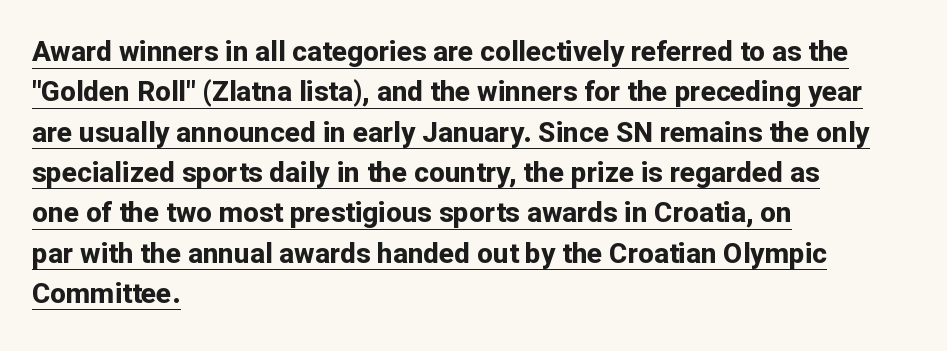
{"serif": "no", "italic": "no", "bold": "yes", "weight": "bold", "width": "normal", "stroke_contrast": "low", "x_height": "medium", "monospaced": "no", "underline": "yes", "align": "left", "line_spacing": "normal", "line_spacing_ratio": 1.44, "letter_spacing": "normal", "letter_spacing_em": 0.0, "glyph_px": 28}
